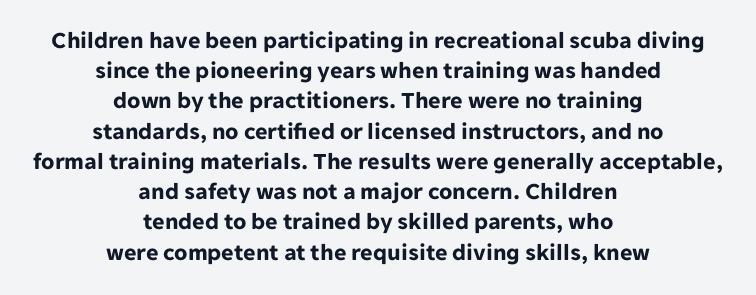
The passage shown is not underscored anywhere. Strong, thick strokes mark this as bold type. The rendering keeps characters at their native spacing. Each line is balanced around a shared central axis.
